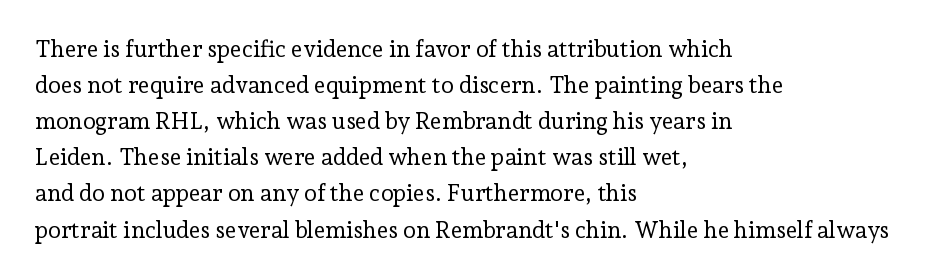
The image shows 23 px text type, upright; set left-aligned, normal line spacing (1.57x), normal letter spacing, not underlined.
